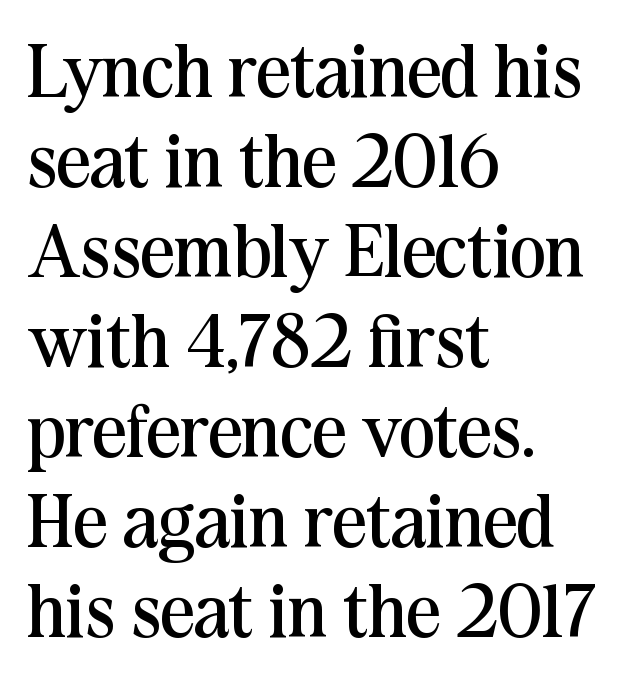
{"serif": "yes", "italic": "no", "bold": "no", "weight": "regular", "width": "normal", "stroke_contrast": "medium", "x_height": "medium", "monospaced": "no", "underline": "no", "align": "left", "line_spacing_ratio": 1.2, "letter_spacing": "normal", "letter_spacing_em": 0.0, "glyph_px": 75}
